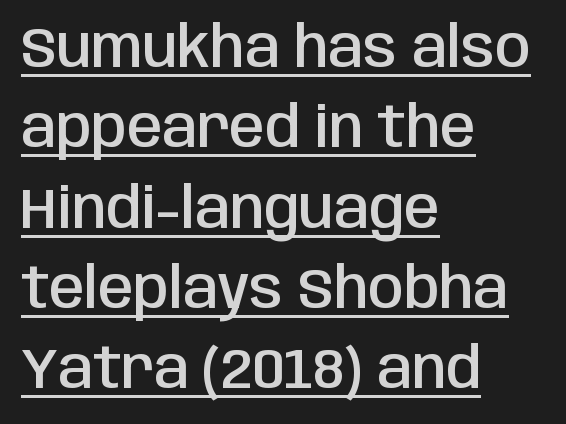
Q: Is the text bold? A: Semi-bold.
Q: Is the text italic (slanted)? A: No, it is upright.
Q: Is the typeface a serif or a sans-serif typeface? A: Sans-serif.
Q: Is the text underlined? A: Yes.
Q: How is the paragraph aligned? A: Left-aligned.
Q: Is the spacing between letters normal or unusually wide? A: Normal.
Q: Is the spacing between lines tight, normal or loose? A: Normal.
Q: Width (condensed, normal, or wide)? A: Condensed.
Q: Stroke contrast? A: Low.
Q: x-height? A: Large.
Q: Monospaced? A: No.
